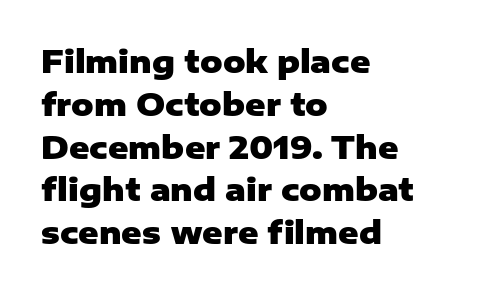
{"serif": "no", "italic": "no", "bold": "yes", "weight": "heavy", "width": "normal", "stroke_contrast": "low", "x_height": "medium", "monospaced": "no", "underline": "no", "align": "left", "line_spacing": "normal", "line_spacing_ratio": 1.38, "letter_spacing": "normal", "letter_spacing_em": 0.0, "glyph_px": 31}
